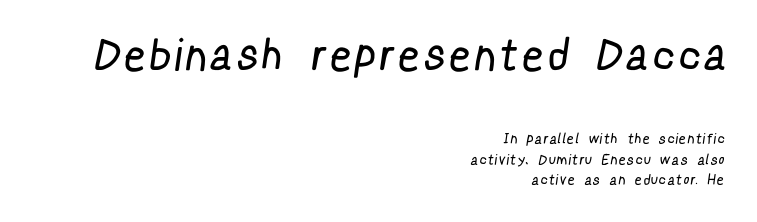
{"serif": "no", "bold": "no", "weight": "regular", "width": "condensed", "stroke_contrast": "low", "x_height": "medium", "monospaced": "no", "underline": "no", "align": "right", "line_spacing": "normal", "line_spacing_ratio": 1.46, "letter_spacing": "wide", "letter_spacing_em": 0.2, "larger_block": "first", "size_ratio": 3.07, "glyph_px": 43}
